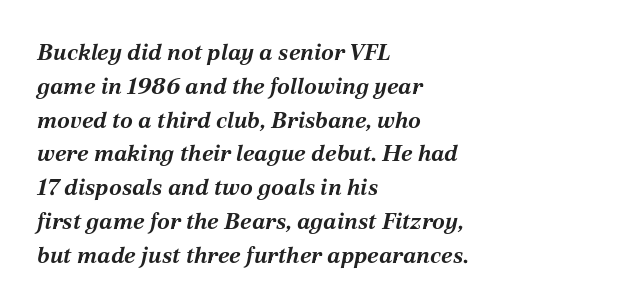
The image shows 23 px bold type, italic (leaning right); set left-aligned, normal line spacing (1.47x), normal letter spacing, not underlined.
